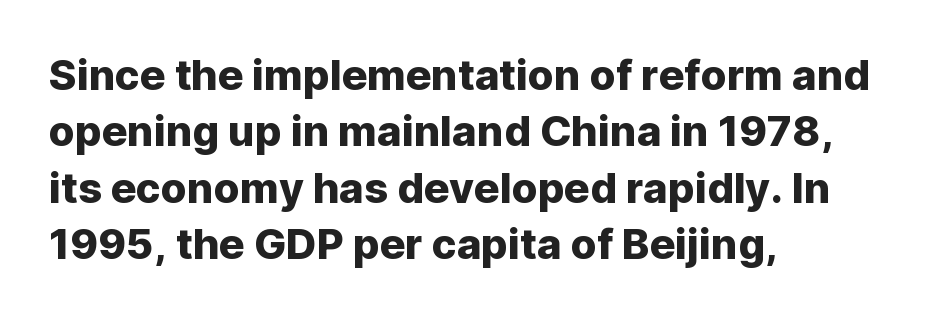
Q: Is the text italic (slanted)? A: No, it is upright.
Q: Is the typeface a serif or a sans-serif typeface? A: Sans-serif.
Q: Is the text underlined? A: No.
Q: How is the paragraph aligned? A: Left-aligned.
Q: Is the spacing between letters normal or unusually wide? A: Normal.
Q: Is the spacing between lines tight, normal or loose? A: Normal.
Q: Width (condensed, normal, or wide)? A: Normal.
Q: Stroke contrast? A: Low.
Q: x-height? A: Medium.
Q: Monospaced? A: No.
